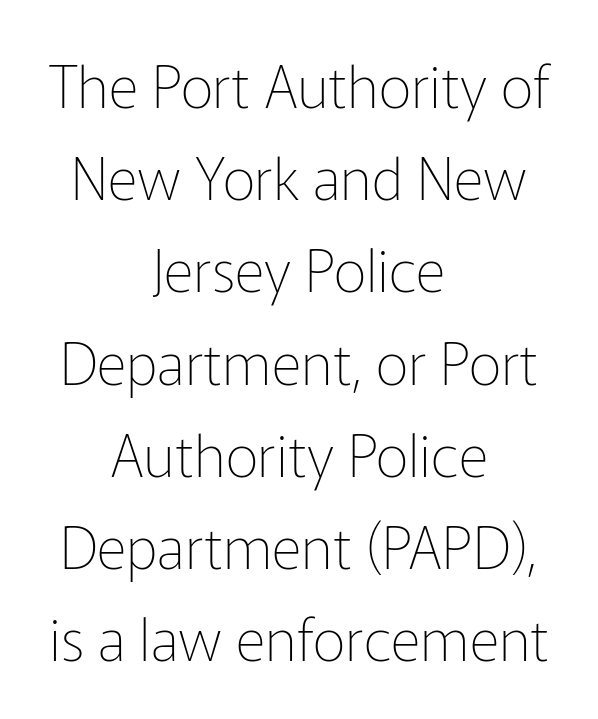
This sample uses an upright cut, with every glyph sitting square on the baseline. Nobody drew a line under any word here. Character widths vary here, with narrow letters taking less room than wide ones. Horizontally, the lines are justified to the midpoint only. Successive baselines arrive at the customary interval.
